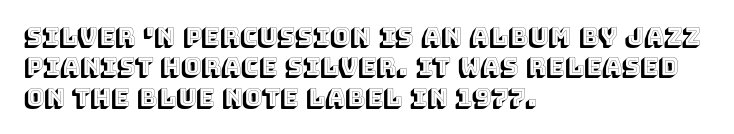
Unmarked baselines from the first word to the last. Short and long lines alike share a common starting point at left. The horizontal fit of the characters is conventional and even. Leading matches the norm, producing a regular column. In terms of posture, this sample is upright.
